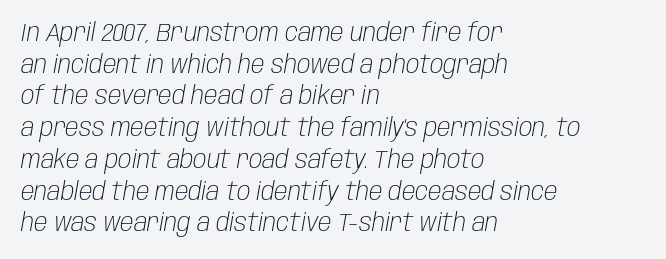
Q: Is the text bold? A: No.
Q: Is the text italic (slanted)? A: Yes, it leans right by about 10 degrees.
Q: Is the text underlined? A: No.
Q: How is the paragraph aligned? A: Left-aligned.
Q: Is the spacing between letters normal or unusually wide? A: Normal.
Q: Is the spacing between lines tight, normal or loose? A: Normal.
